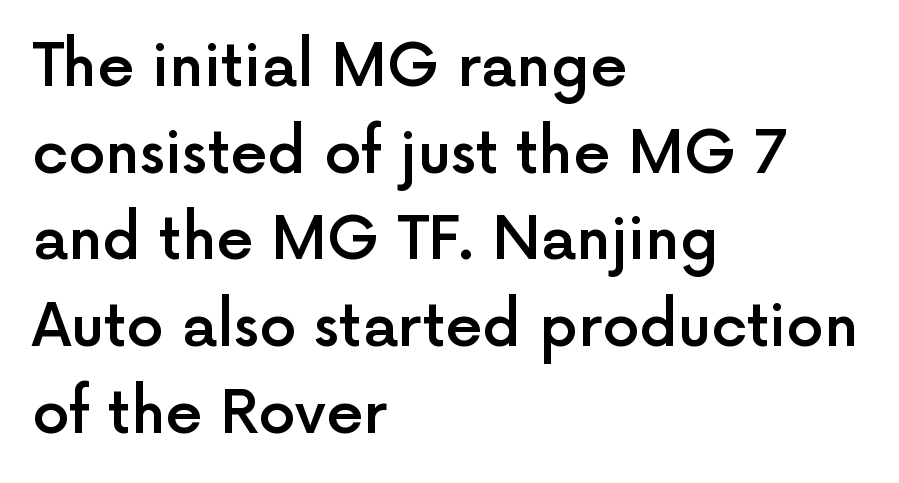
{"serif": "no", "italic": "no", "bold": "semi", "weight": "semibold", "width": "normal", "x_height": "medium", "monospaced": "no", "underline": "no", "align": "left", "line_spacing": "normal", "line_spacing_ratio": 1.47, "letter_spacing": "normal", "letter_spacing_em": 0.0, "glyph_px": 59}
